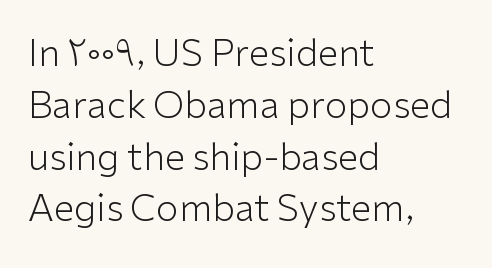
The image shows 37 px light sans-serif type, upright; set left-aligned, normal line spacing (1.4x), normal letter spacing, not underlined; low stroke contrast and a medium x-height.
